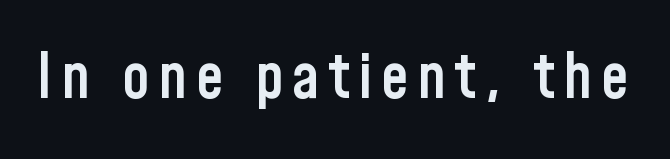
Q: Is the text bold? A: Semi-bold.
Q: Is the text italic (slanted)? A: No, it is upright.
Q: Is the typeface a serif or a sans-serif typeface? A: Sans-serif.
Q: Is the text underlined? A: No.
Q: Width (condensed, normal, or wide)? A: Condensed.
Q: Stroke contrast? A: Low.
Q: x-height? A: Medium.
Q: Monospaced? A: No.
